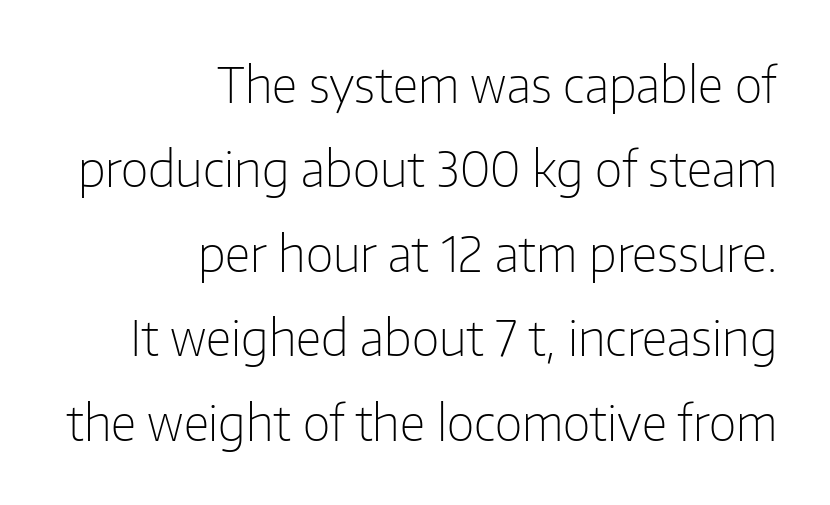
The image shows 48 px light sans-serif type, upright; set right-aligned, line spacing 1.76x, normal letter spacing, not underlined; low stroke contrast and a medium x-height.
